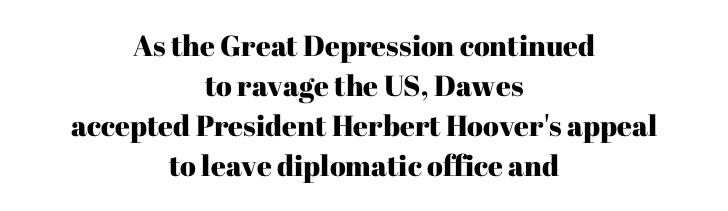
{"serif": "yes", "italic": "no", "width": "normal", "stroke_contrast": "high", "x_height": "medium", "monospaced": "no", "underline": "no", "align": "center", "line_spacing": "normal", "line_spacing_ratio": 1.38, "letter_spacing": "normal", "letter_spacing_em": 0.0, "glyph_px": 29}
